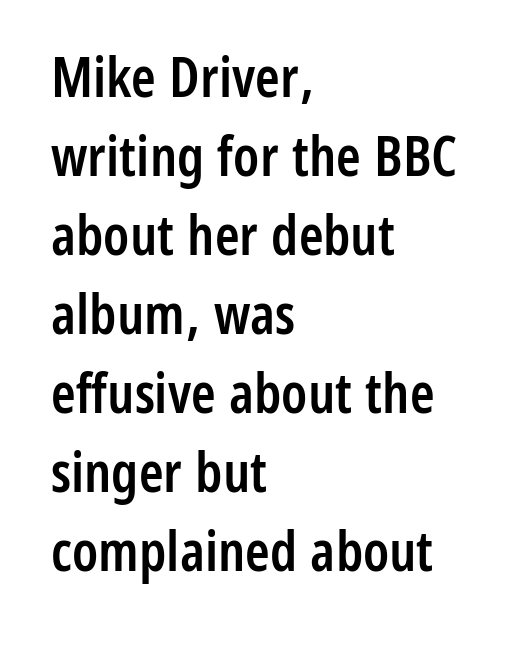
{"serif": "no", "italic": "no", "bold": "semi", "weight": "semibold", "width": "condensed", "stroke_contrast": "low", "x_height": "medium", "monospaced": "no", "underline": "no", "align": "left", "line_spacing": "normal", "line_spacing_ratio": 1.41, "letter_spacing": "normal", "letter_spacing_em": 0.0, "glyph_px": 56}
